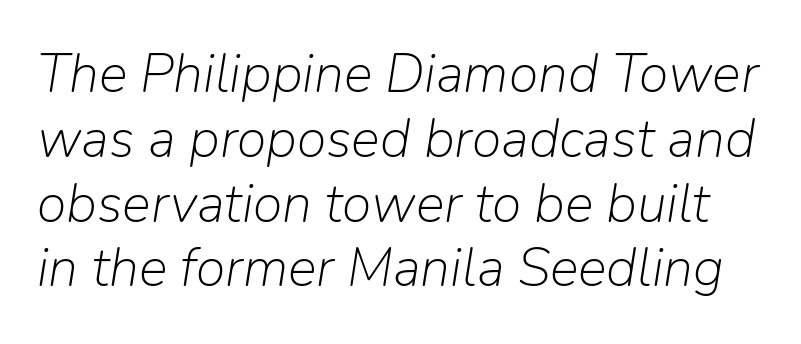
The font sits on the lighter half of the weight spectrum, regular included. A typesetter would call this zero additional tracking. Characters are canted at an angle relative to the baseline's perpendicular. Decoration check: the copy has no underline. Proportional: the letters do not fall into vertical columns.
